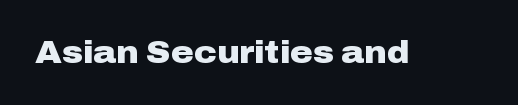
{"serif": "no", "italic": "no", "bold": "yes", "weight": "heavy", "width": "wide", "stroke_contrast": "low", "x_height": "medium", "monospaced": "no", "underline": "no", "letter_spacing": "normal", "letter_spacing_em": 0.0, "glyph_px": 31}
